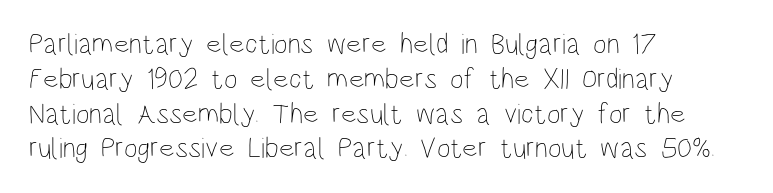
{"italic": "no", "bold": "no", "weight": "thin", "width": "condensed", "stroke_contrast": "low", "x_height": "large", "monospaced": "no", "underline": "no", "align": "left", "line_spacing_ratio": 1.2, "letter_spacing": "normal", "letter_spacing_em": 0.0, "glyph_px": 29}
